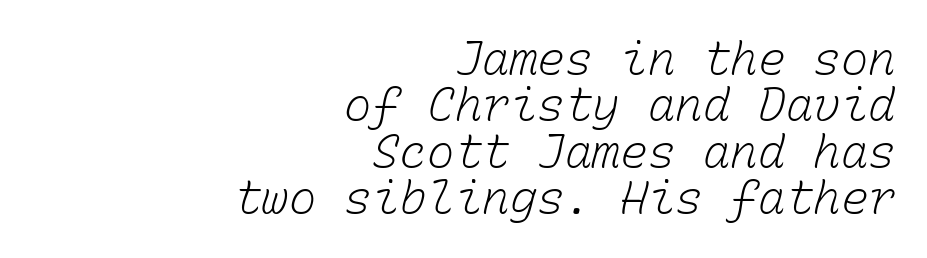
Spacing verdict: monospaced, one width for all characters. Descenders hang freely into open space. A typesetter would call this leading minimal, almost set solid. There is no visible air inserted between adjacent glyphs.
